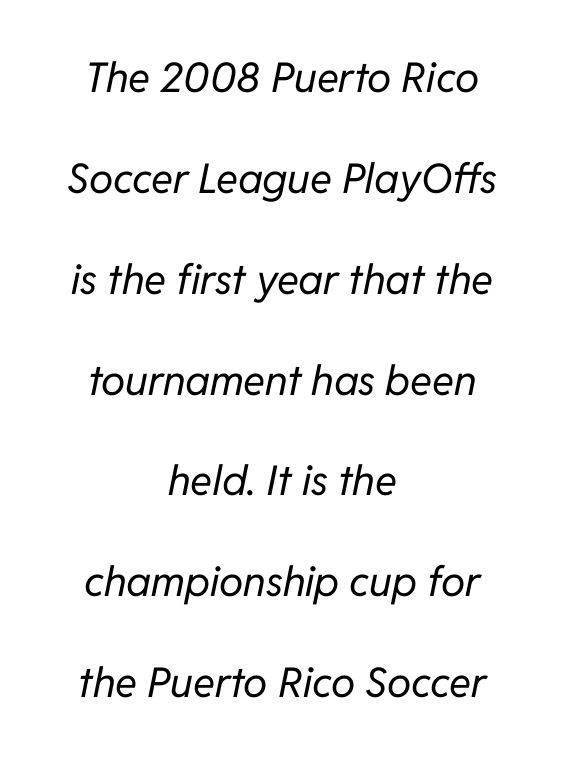
The image shows 41 px regular-weight type, italic (leaning right); set centered, loose line spacing (2.46x), normal letter spacing, not underlined; low stroke contrast and a medium x-height.
